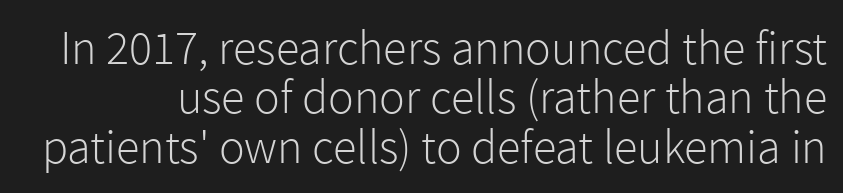
The image shows 48 px light sans-serif type, upright; set tight line spacing (1.03x), normal letter spacing, not underlined; a medium x-height.
